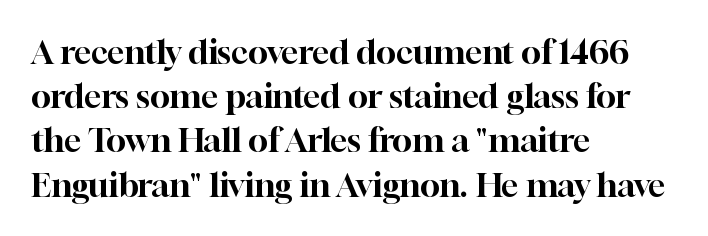
Q: Is the text italic (slanted)? A: No, it is upright.
Q: Is the typeface a serif or a sans-serif typeface? A: Serif.
Q: Is the text underlined? A: No.
Q: How is the paragraph aligned? A: Left-aligned.
Q: Is the spacing between letters normal or unusually wide? A: Normal.
Q: Is the spacing between lines tight, normal or loose? A: Normal.
Q: Width (condensed, normal, or wide)? A: Normal.
Q: Stroke contrast? A: High.
Q: x-height? A: Medium.
Q: Monospaced? A: No.
